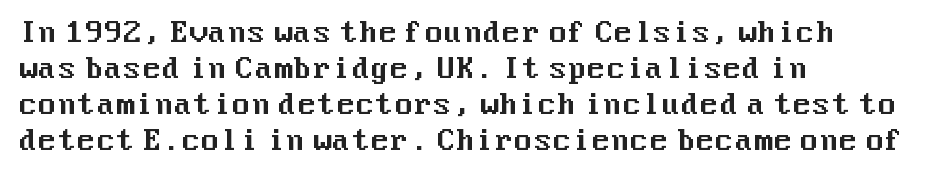
{"serif": "no", "italic": "no", "width": "normal", "stroke_contrast": "medium", "x_height": "medium", "underline": "no", "align": "left", "line_spacing": "normal", "line_spacing_ratio": 1.29, "letter_spacing": "normal", "letter_spacing_em": 0.0, "glyph_px": 28}
